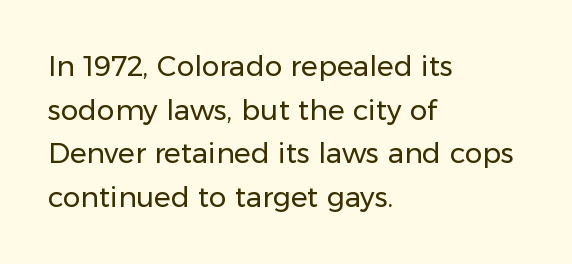
{"serif": "no", "italic": "no", "bold": "no", "weight": "regular", "width": "normal", "stroke_contrast": "low", "x_height": "medium", "monospaced": "no", "underline": "no", "align": "left", "line_spacing": "normal", "line_spacing_ratio": 1.56, "letter_spacing": "normal", "letter_spacing_em": 0.0, "glyph_px": 28}
